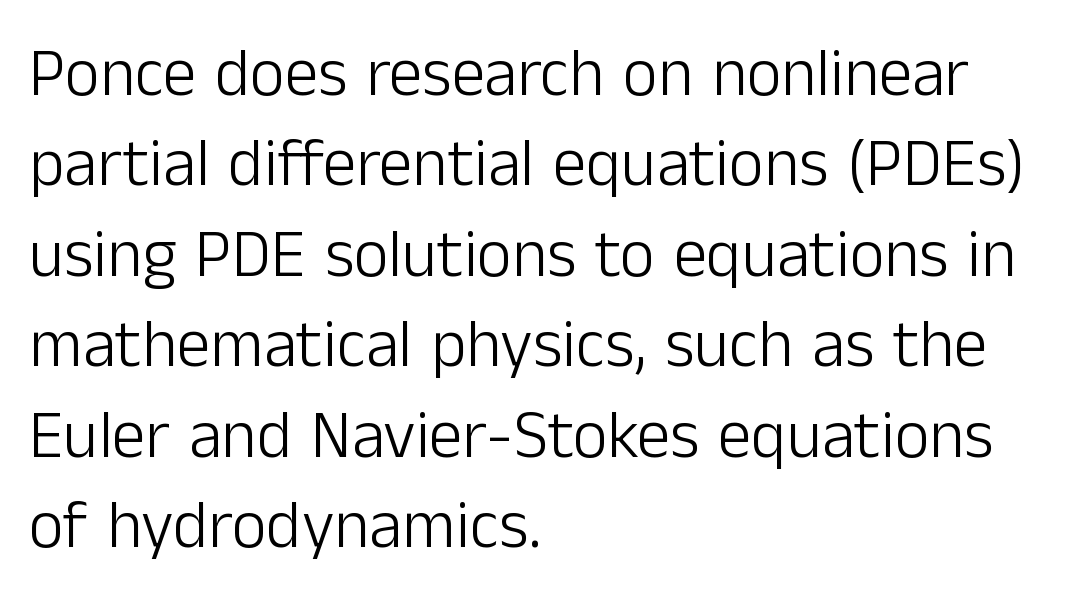
The image shows 67 px light sans-serif type, upright; set left-aligned, normal line spacing (1.35x), normal letter spacing, not underlined; low stroke contrast and a medium x-height.
